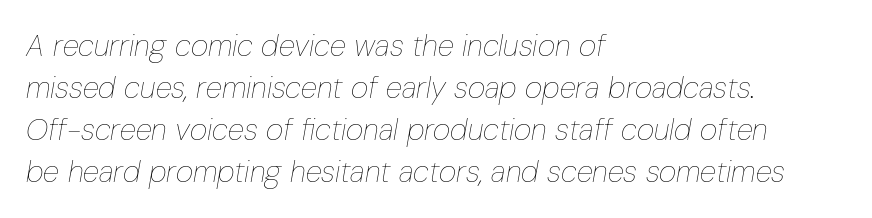
Which margin do the lines hug? The left one — the right edge is uneven. These lines sit exactly where default settings would place them. Notice how the stems are inclined rather than vertical — that's the hallmark of italics. The font sits on the lighter half of the weight spectrum, regular included. Plain, unruled lines of type.
